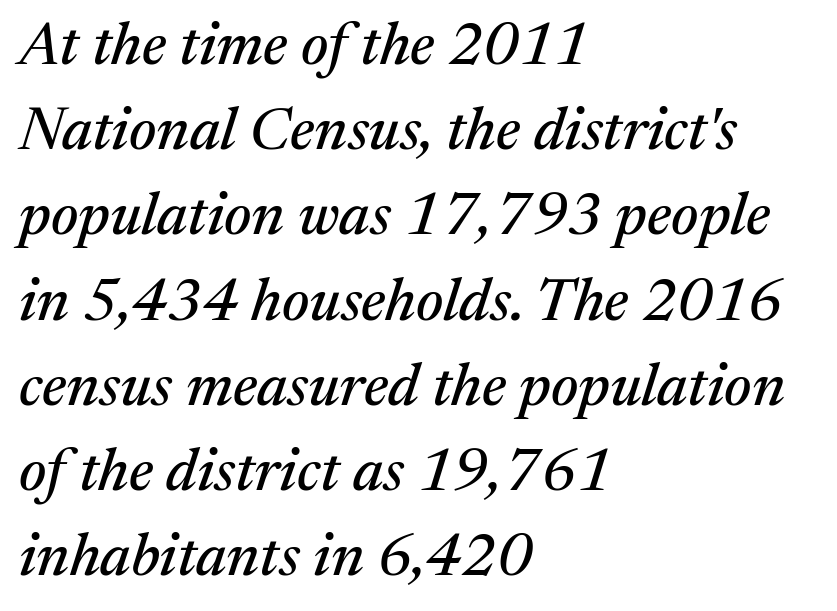
Q: Is the text italic (slanted)? A: Yes, it leans right by about 17 degrees.
Q: Is the typeface a serif or a sans-serif typeface? A: Serif.
Q: Is the text underlined? A: No.
Q: How is the paragraph aligned? A: Left-aligned.
Q: Is the spacing between letters normal or unusually wide? A: Normal.
Q: Is the spacing between lines tight, normal or loose? A: Normal.
Q: Width (condensed, normal, or wide)? A: Normal.
Q: Stroke contrast? A: Medium.
Q: x-height? A: Medium.
Q: Monospaced? A: No.
